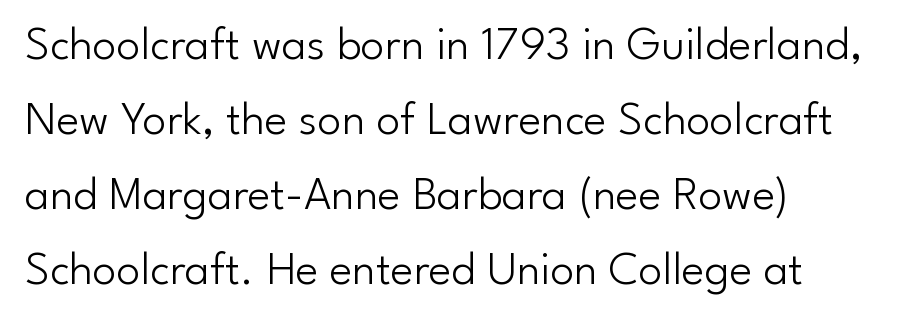
{"serif": "no", "italic": "no", "bold": "no", "weight": "light", "width": "normal", "stroke_contrast": "low", "x_height": "small", "monospaced": "no", "underline": "no", "align": "left", "line_spacing": "normal", "line_spacing_ratio": 1.56, "letter_spacing": "normal", "letter_spacing_em": 0.0, "glyph_px": 48}
